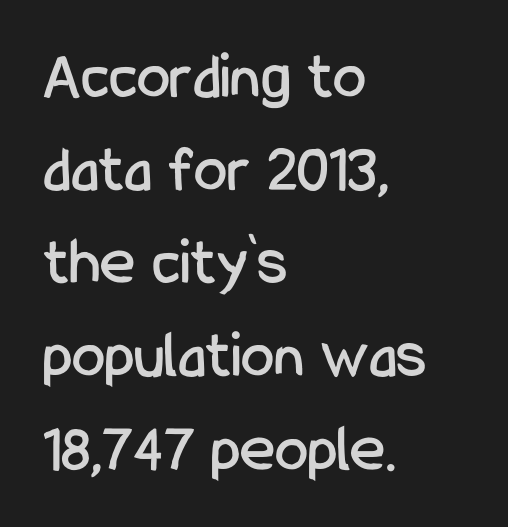
Q: Is the text italic (slanted)? A: No, it is upright.
Q: Is the typeface a serif or a sans-serif typeface? A: Sans-serif.
Q: Is the text underlined? A: No.
Q: How is the paragraph aligned? A: Left-aligned.
Q: Is the spacing between letters normal or unusually wide? A: Normal.
Q: Is the spacing between lines tight, normal or loose? A: Normal.
Q: Width (condensed, normal, or wide)? A: Condensed.
Q: Stroke contrast? A: Low.
Q: x-height? A: Medium.
Q: Monospaced? A: No.
